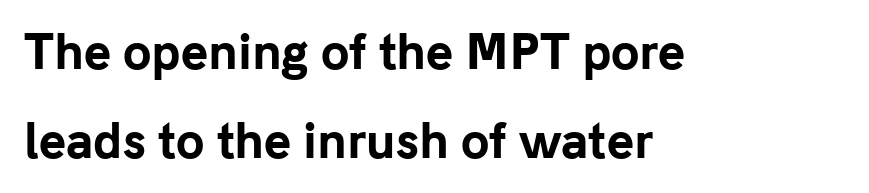
{"serif": "no", "italic": "no", "bold": "yes", "weight": "bold", "width": "normal", "stroke_contrast": "low", "x_height": "medium", "monospaced": "no", "underline": "no", "align": "left", "line_spacing": "loose", "line_spacing_ratio": 1.93, "letter_spacing": "normal", "letter_spacing_em": 0.0, "glyph_px": 46}
